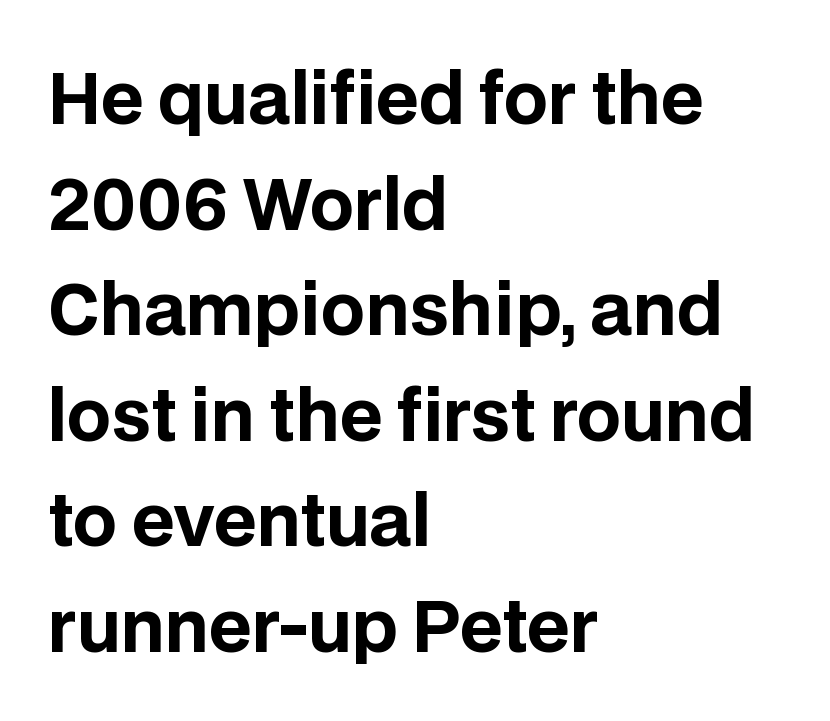
{"serif": "no", "italic": "no", "bold": "yes", "weight": "bold", "width": "normal", "stroke_contrast": "low", "x_height": "large", "monospaced": "no", "underline": "no", "align": "left", "line_spacing": "normal", "line_spacing_ratio": 1.53, "letter_spacing": "normal", "letter_spacing_em": 0.0, "glyph_px": 69}
